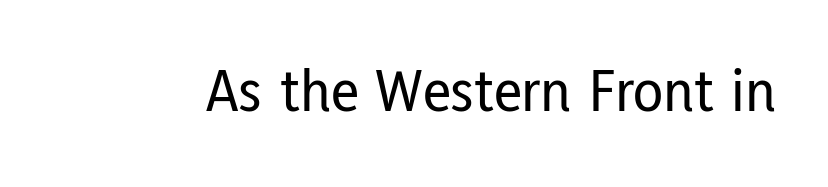
The image shows 62 px condensed sans-serif type, upright; set normal letter spacing, not underlined; low stroke contrast and a medium x-height.
